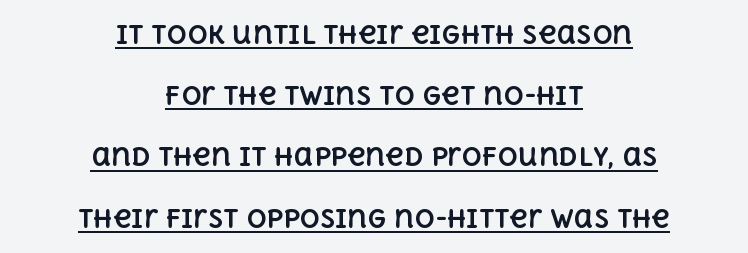
Q: Is the text bold? A: Yes.
Q: Is the text italic (slanted)? A: No, it is upright.
Q: Is the text underlined? A: Yes.
Q: How is the paragraph aligned? A: Centered.
Q: Is the spacing between letters normal or unusually wide? A: Normal.
Q: Is the spacing between lines tight, normal or loose? A: Loose.
